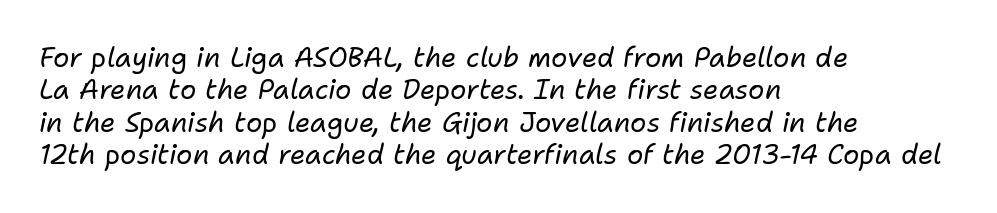
The face used here is rendered with its standard letterfit. Would a proofreader flag this as italicized? Yes. The characters are drawn with everyday or finer stroke widths. The rag falls on the right side of this text block. Rule under the text: the space is simply empty.
